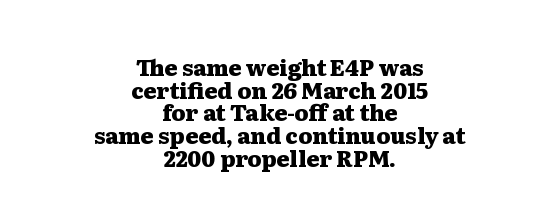
A student would call this center alignment; a typographer would say set centered. The space between consecutive lines is stingy. Unlike italic type, these characters show no tilt at all. Underline: absent. The horizontal fit of the characters is conventional and even. A full-strength bold gives these letters their thick strokes.
